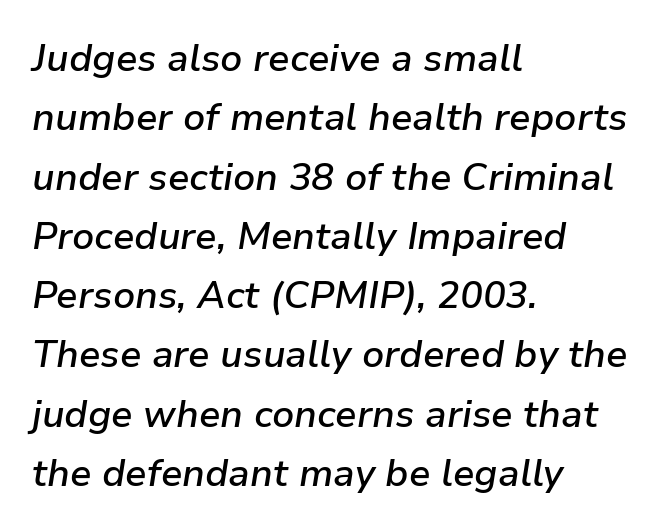
The image shows 38 px semibold type, italic (leaning right); set left-aligned, normal line spacing (1.56x), normal letter spacing, not underlined; low stroke contrast and a medium x-height.
